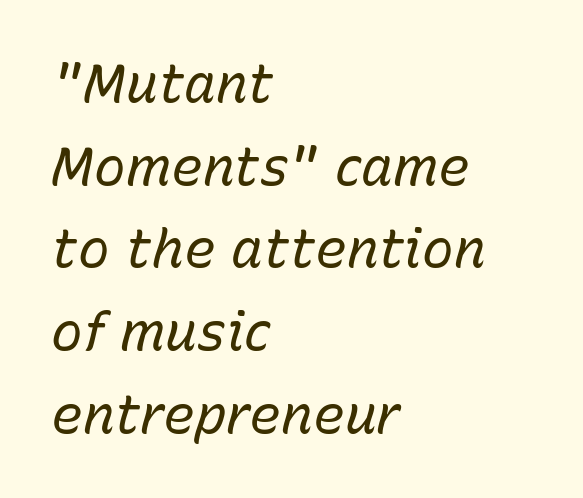
Caption: multi-line text, flush left, ragged right. Words float on clear page, feet unadorned. These lines sit exactly where default settings would place them. The text carries the slant typical of an italic or oblique font.
